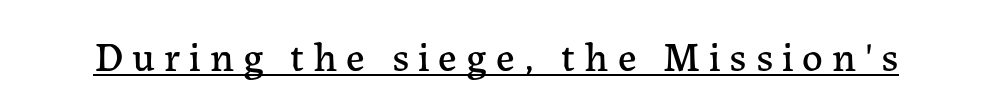
The image shows 41 px serif type, upright; set unusually wide letter spacing (+0.22 em), underlined; low stroke contrast and a medium x-height.
